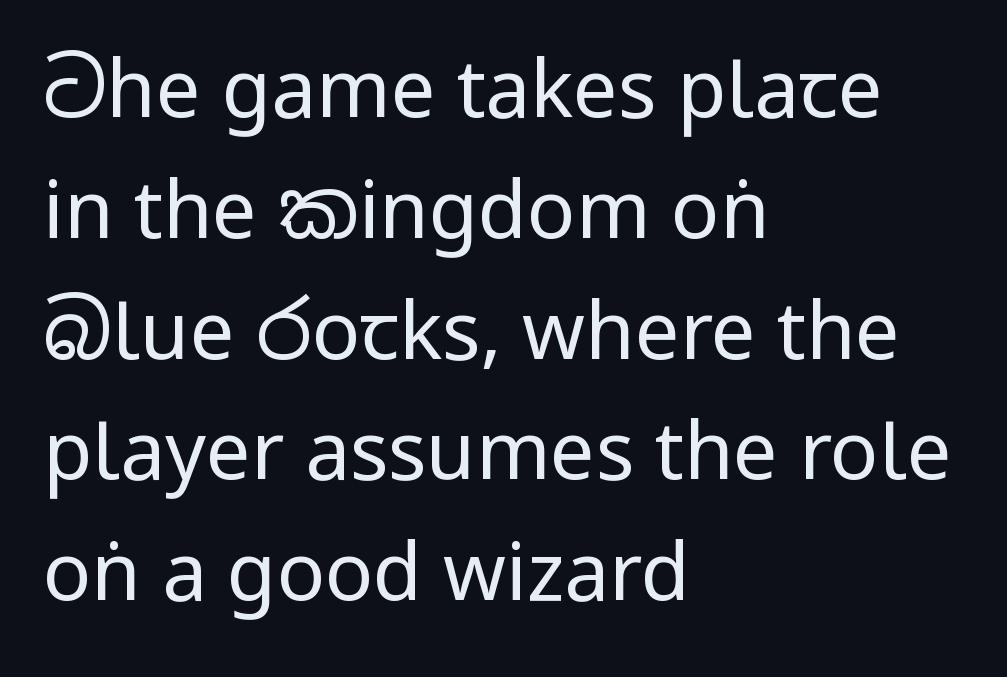
Q: Is the text bold? A: No.
Q: Is the text italic (slanted)? A: No, it is upright.
Q: Is the typeface a serif or a sans-serif typeface? A: Sans-serif.
Q: Is the text underlined? A: No.
Q: How is the paragraph aligned? A: Left-aligned.
Q: Is the spacing between letters normal or unusually wide? A: Normal.
Q: Is the spacing between lines tight, normal or loose? A: Normal.
Q: Width (condensed, normal, or wide)? A: Condensed.
Q: Stroke contrast? A: Low.
